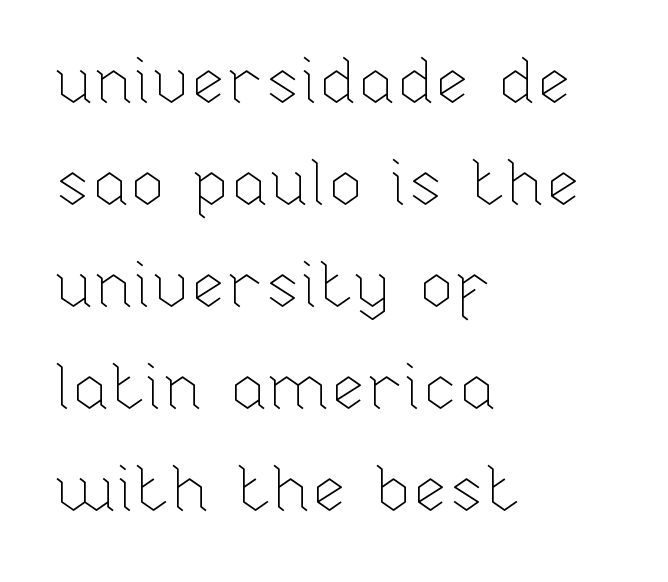
The image shows 65 px thin type, upright; set left-aligned, normal line spacing (1.57x), normal letter spacing, not underlined; low stroke contrast and a medium x-height.
